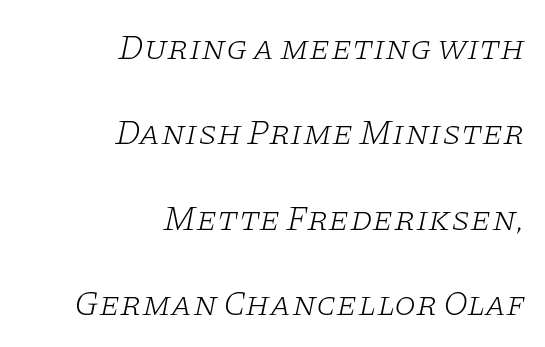
The image shows 35 px light, wide serif type, italic (leaning right); set right-aligned, loose line spacing (2.44x), normal letter spacing, not underlined; low stroke contrast and a large x-height.
